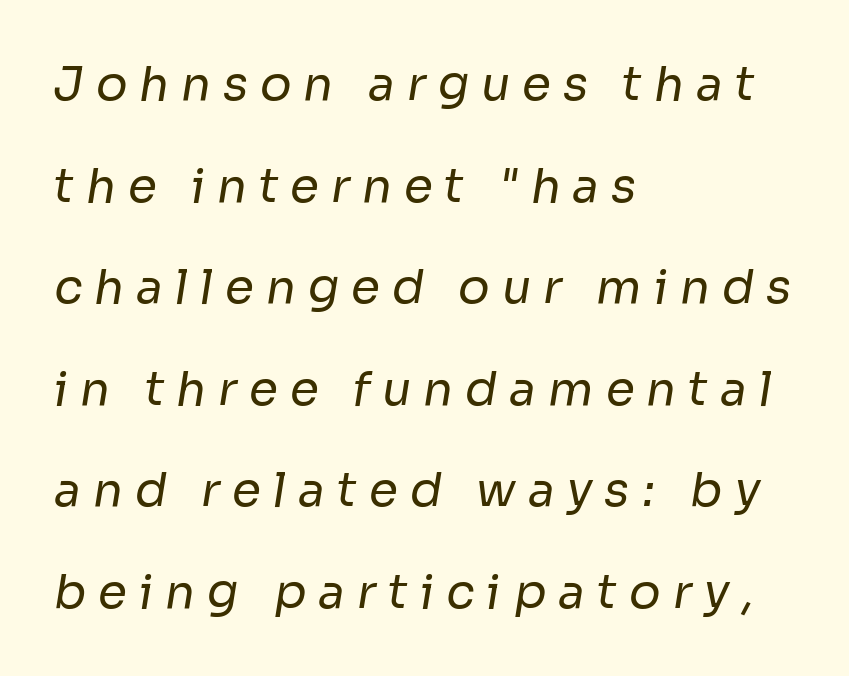
{"serif": "no", "bold": "no", "weight": "regular", "width": "normal", "stroke_contrast": "low", "x_height": "medium", "monospaced": "no", "underline": "no", "align": "left", "line_spacing": "loose", "line_spacing_ratio": 2.16, "letter_spacing": "wide", "letter_spacing_em": 0.25, "glyph_px": 47}
